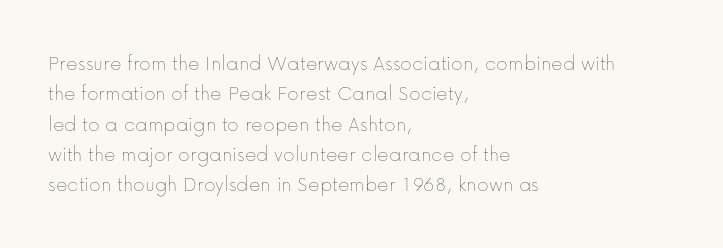
Q: Is the text bold? A: No.
Q: Is the text italic (slanted)? A: No, it is upright.
Q: Is the text underlined? A: No.
Q: How is the paragraph aligned? A: Left-aligned.
Q: Is the spacing between letters normal or unusually wide? A: Normal.
Q: Is the spacing between lines tight, normal or loose? A: Normal.
